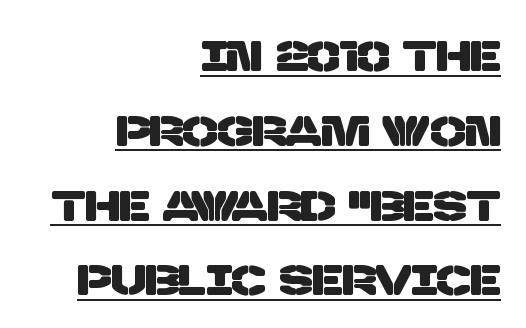
{"serif": "no", "width": "normal", "stroke_contrast": "low", "x_height": "large", "monospaced": "no", "underline": "yes", "align": "right", "line_spacing_ratio": 1.78, "letter_spacing": "normal", "letter_spacing_em": 0.0, "glyph_px": 42}
